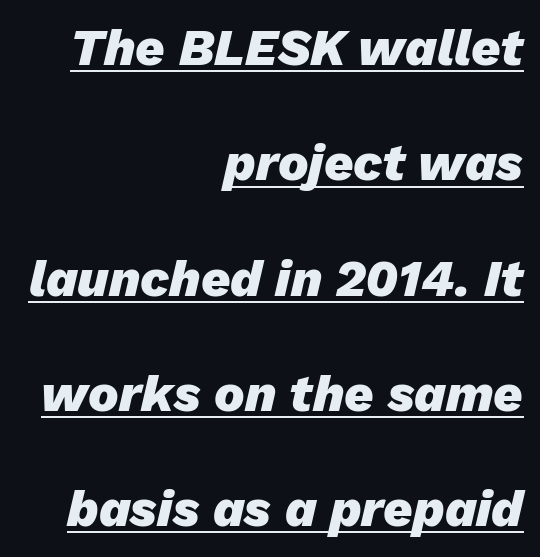
{"italic": "yes", "lean": "right", "slant_degrees": 13, "bold": "yes", "weight": "heavy", "width": "normal", "stroke_contrast": "low", "x_height": "medium", "monospaced": "no", "underline": "yes", "align": "right", "line_spacing": "loose", "line_spacing_ratio": 2.26, "letter_spacing": "normal", "letter_spacing_em": 0.0, "glyph_px": 51}
